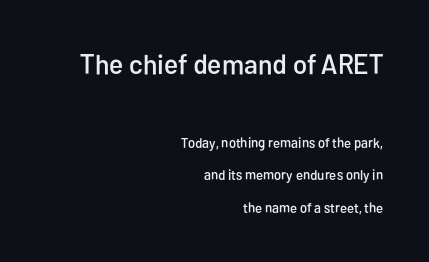
Q: Is the text italic (slanted)? A: No, it is upright.
Q: Is the typeface a serif or a sans-serif typeface? A: Sans-serif.
Q: Is the text underlined? A: No.
Q: How is the paragraph aligned? A: Right-aligned.
Q: Is the spacing between letters normal or unusually wide? A: Normal.
Q: Is the spacing between lines tight, normal or loose? A: Loose.
Q: Which block of text is set in a larger size, the first (top) or the second (bottom)? A: The first (top) one.
Q: Width (condensed, normal, or wide)? A: Condensed.
Q: Stroke contrast? A: Low.
Q: x-height? A: Medium.
Q: Monospaced? A: No.
